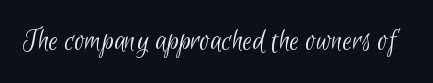
The image shows 31 px light, condensed sans-serif type; set normal letter spacing, not underlined; low stroke contrast and a small x-height.
